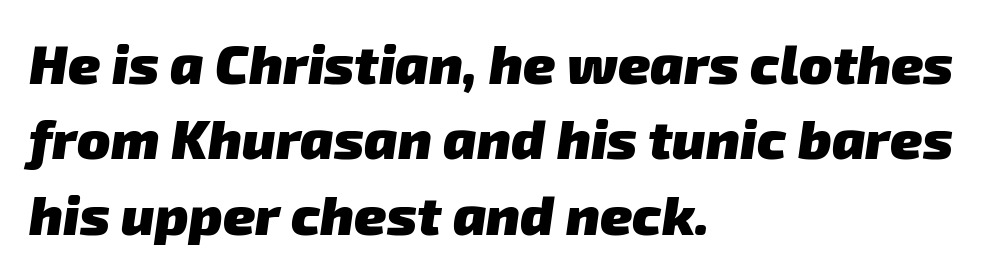
What stands out about the letter spacing? Nothing — it is the standard amount. Character widths vary here, with narrow letters taking less room than wide ones. The lines in this sample share a left origin and differ only in where they stop. Reading down the column, the eye jumps a familiar distance to each next line. This rendering features lettering with no underline.
